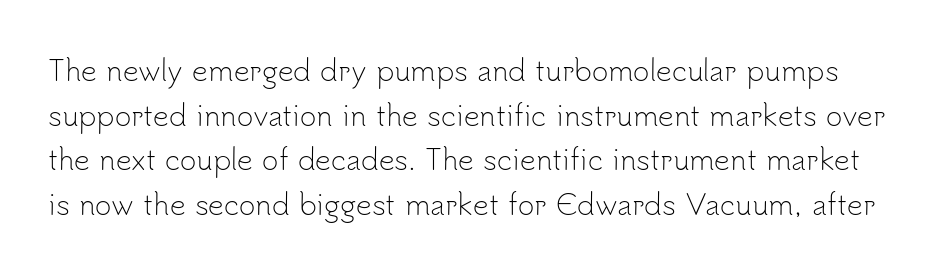
The line texture is even and compact thanks to regular tracking. The letterforms sit at book weight or below. Honestly, there is no underline to notice here at all. Does the lettering tilt? It doesn't — this is upright. Grotesque or geometric, the face here clearly has no serifs.
